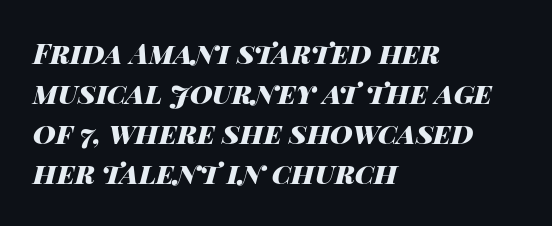
{"italic": "yes", "lean": "right", "slant_degrees": 14, "bold": "yes", "weight": "heavy", "width": "wide", "stroke_contrast": "high", "x_height": "large", "monospaced": "no", "underline": "no", "align": "left", "line_spacing": "normal", "line_spacing_ratio": 1.43, "letter_spacing": "normal", "letter_spacing_em": 0.0, "glyph_px": 28}
